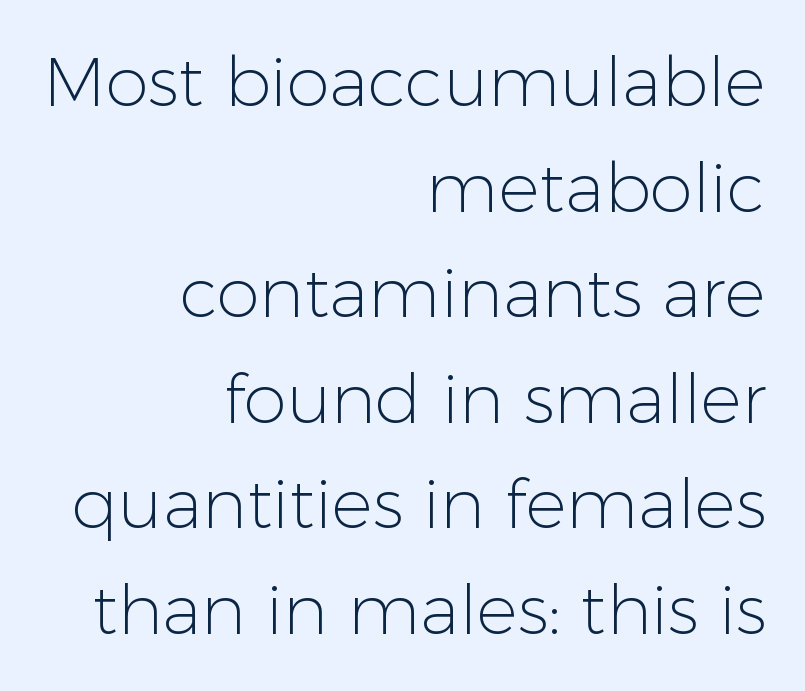
The image shows 69 px light sans-serif type, upright; set right-aligned, normal line spacing (1.53x), normal letter spacing, not underlined; low stroke contrast and a medium x-height.
